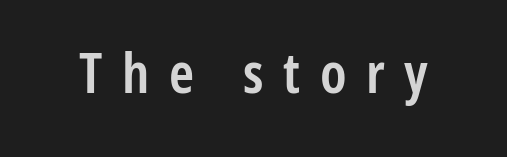
{"serif": "no", "italic": "no", "bold": "semi", "weight": "semibold", "width": "condensed", "stroke_contrast": "low", "x_height": "medium", "monospaced": "no", "underline": "no", "letter_spacing": "wide", "letter_spacing_em": 0.35, "glyph_px": 56}
